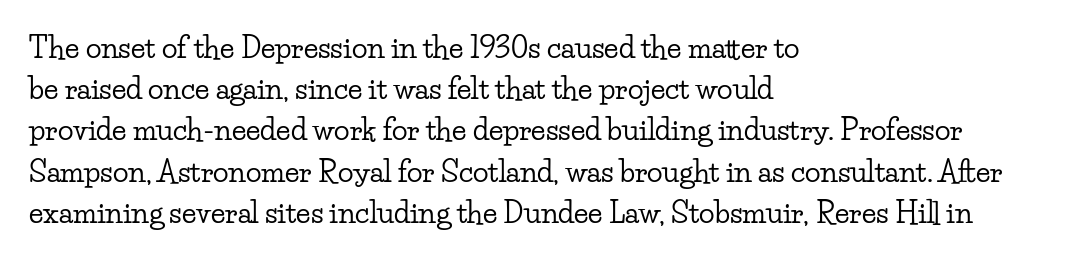
{"serif": "yes", "italic": "no", "width": "wide", "stroke_contrast": "low", "x_height": "small", "monospaced": "no", "underline": "no", "align": "left", "line_spacing": "normal", "line_spacing_ratio": 1.42, "letter_spacing": "normal", "letter_spacing_em": 0.0, "glyph_px": 29}
